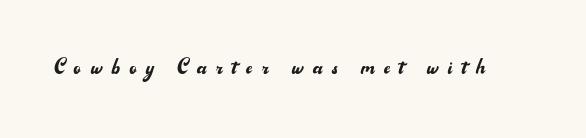
The image shows 27 px text type; set unusually wide letter spacing (+0.35 em), not underlined.
